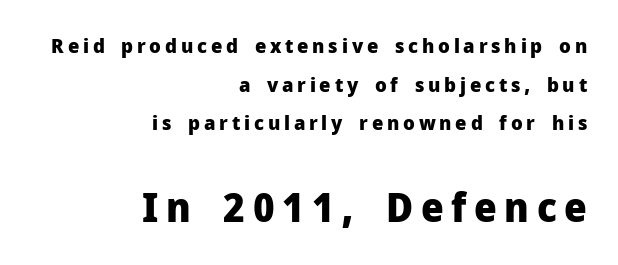
Of the two passages, the one underneath uses the larger point size. Does the lettering tilt? It doesn't — this is upright. The strip under each line holds only bare page. The rendering anchors every line to the right-hand side. Character widths vary here, with narrow letters taking less room than wide ones.
